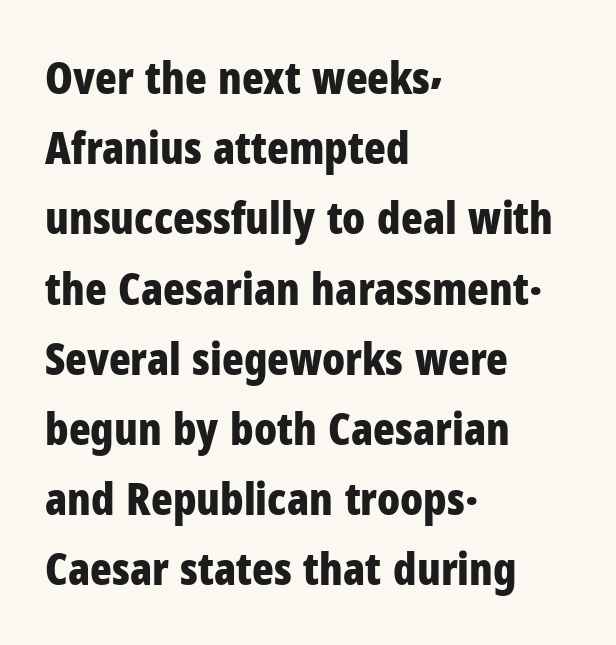
{"serif": "no", "italic": "no", "bold": "yes", "weight": "bold", "width": "condensed", "stroke_contrast": "low", "x_height": "medium", "monospaced": "no", "underline": "no", "align": "left", "line_spacing": "normal", "line_spacing_ratio": 1.56, "letter_spacing": "normal", "letter_spacing_em": 0.0, "glyph_px": 45}
